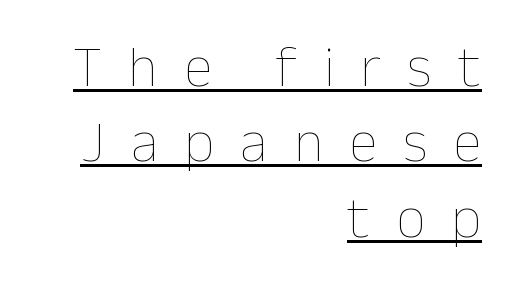
The image shows 58 px thin type, upright; set right-aligned, normal line spacing (1.3x), unusually wide letter spacing (+0.45 em), underlined; low stroke contrast and a medium x-height.
